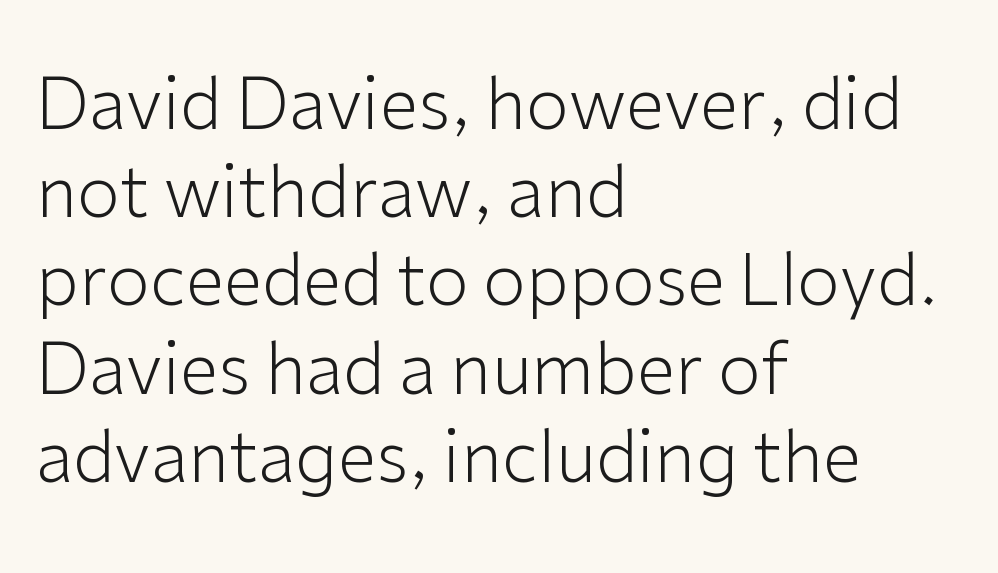
{"serif": "no", "italic": "no", "bold": "no", "weight": "light", "width": "normal", "stroke_contrast": "low", "x_height": "medium", "monospaced": "no", "underline": "no", "align": "left", "line_spacing": "normal", "line_spacing_ratio": 1.26, "letter_spacing": "normal", "letter_spacing_em": 0.0, "glyph_px": 70}
